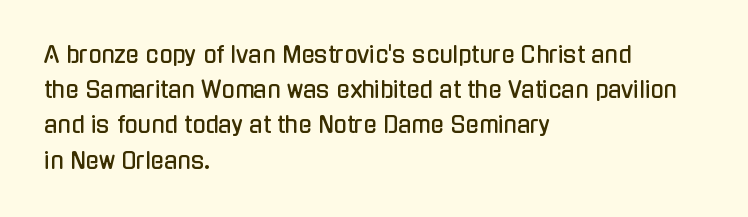
The image shows 22 px text type, upright; set left-aligned, normal line spacing (1.6x), normal letter spacing, not underlined.
